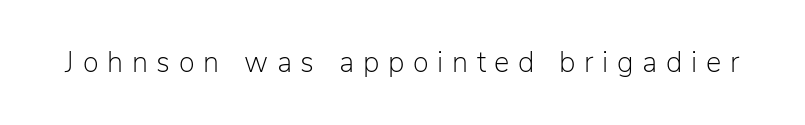
{"serif": "no", "italic": "no", "bold": "no", "weight": "light", "width": "normal", "stroke_contrast": "low", "x_height": "medium", "monospaced": "no", "underline": "no", "letter_spacing": "wide", "letter_spacing_em": 0.3, "glyph_px": 29}
